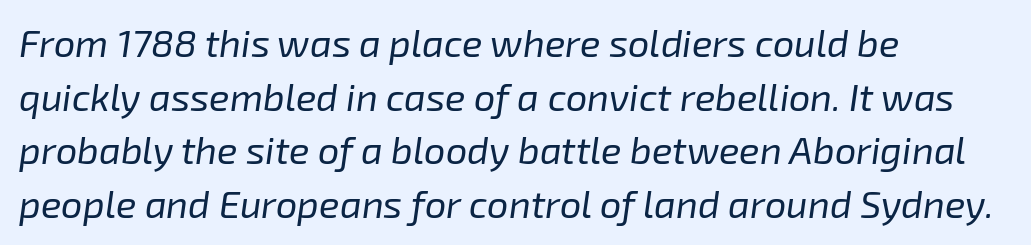
The image shows 38 px regular-weight type, italic (leaning right); set left-aligned, normal line spacing (1.41x), normal letter spacing, not underlined; low stroke contrast and a medium x-height.
